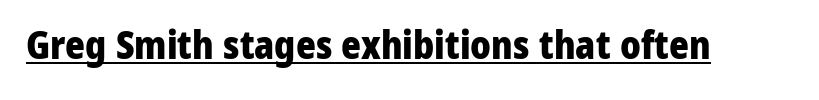
{"serif": "no", "italic": "no", "bold": "yes", "weight": "heavy", "width": "normal", "stroke_contrast": "low", "x_height": "medium", "monospaced": "no", "underline": "yes", "letter_spacing": "normal", "letter_spacing_em": 0.0, "glyph_px": 38}
